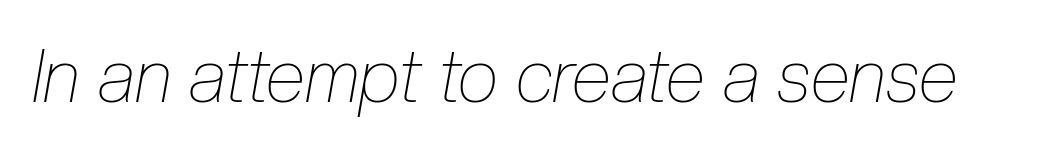
Nobody touched the tracking dial on this one. Here the designer chose a conventional face with non-uniform glyph widths. Is the type slanted? Yes — the strokes lean at a clear angle. Stems here are at most as thick as an everyday book face.
